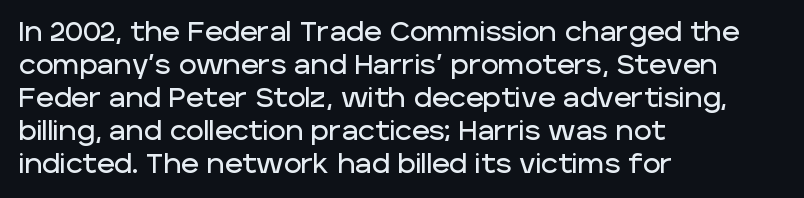
No extra tracking has been applied to these lines. Check the space under the baseline: it is left empty. The font's upright variant was chosen for this text. Casual observation: everything's shoved over to the left.
